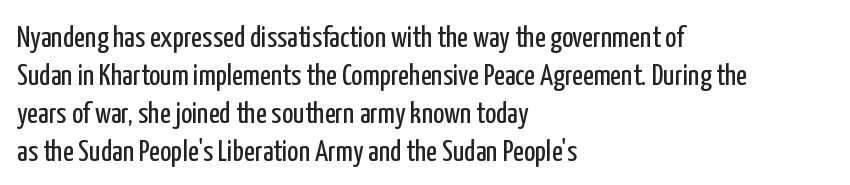
The letters sit at their default tracking, neither squeezed nor spread. A light-to-regular cut is what we see here. Does the copy run flush right? No — it runs flush left. The zone under the glyphs is completely vacant. Here the designer chose a conventional face with non-uniform glyph widths.
